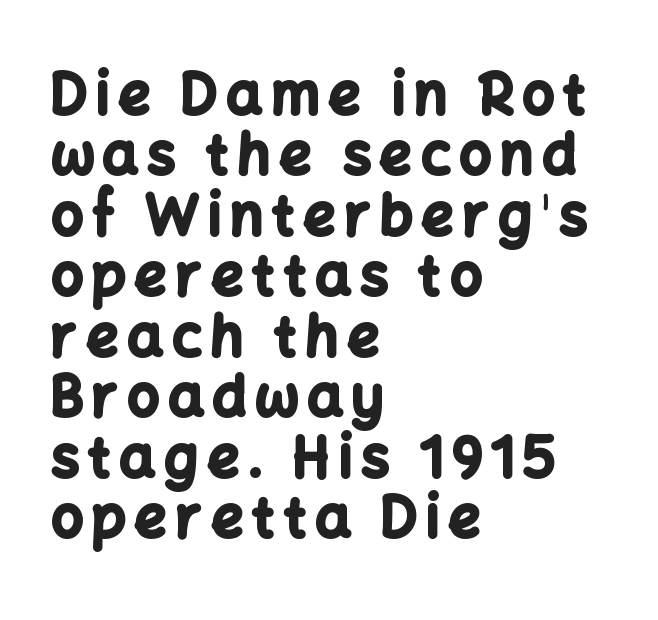
Letterform terminals end flat and unadorned throughout the passage. These lines carry a lot of weight — the face is fully bold. These lines stack with their left ends in a neat column. These lines were composed using upright roman letters. The words here are not underlined. The passage shown is typed in a proportional face where columns would drift.
